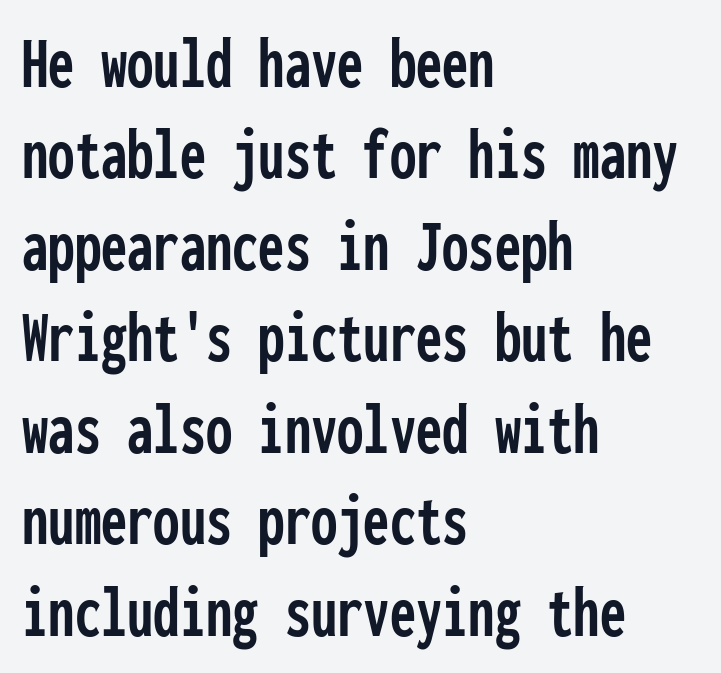
{"serif": "no", "italic": "no", "width": "condensed", "stroke_contrast": "low", "x_height": "medium", "monospaced": "yes", "underline": "no", "align": "left", "line_spacing_ratio": 1.22, "letter_spacing": "normal", "letter_spacing_em": 0.0, "glyph_px": 75}
